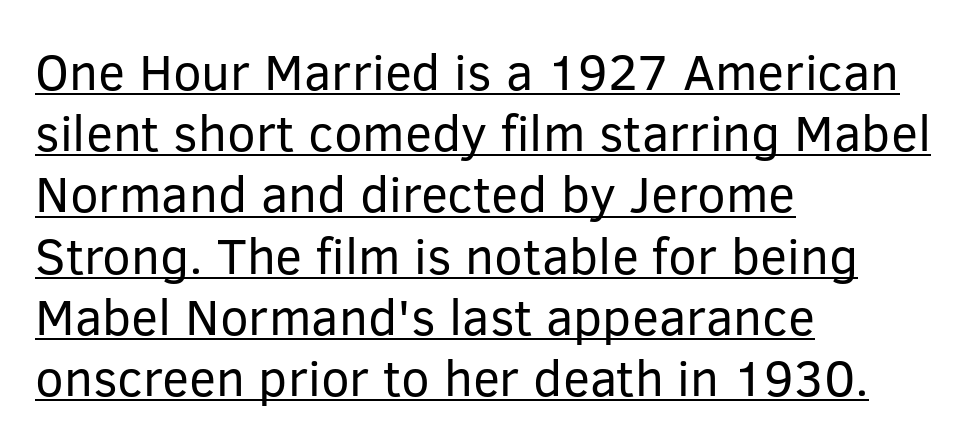
Q: Is the text bold? A: No.
Q: Is the text italic (slanted)? A: No, it is upright.
Q: Is the typeface a serif or a sans-serif typeface? A: Sans-serif.
Q: Is the text underlined? A: Yes.
Q: How is the paragraph aligned? A: Left-aligned.
Q: Is the spacing between letters normal or unusually wide? A: Normal.
Q: Width (condensed, normal, or wide)? A: Normal.
Q: Stroke contrast? A: Low.
Q: x-height? A: Medium.
Q: Monospaced? A: No.
